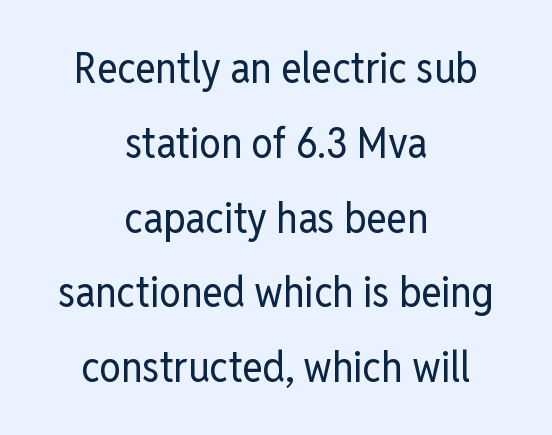
Q: Is the text bold? A: No.
Q: Is the text italic (slanted)? A: No, it is upright.
Q: Is the typeface a serif or a sans-serif typeface? A: Sans-serif.
Q: Is the text underlined? A: No.
Q: How is the paragraph aligned? A: Centered.
Q: Is the spacing between letters normal or unusually wide? A: Normal.
Q: Width (condensed, normal, or wide)? A: Condensed.
Q: Stroke contrast? A: Low.
Q: x-height? A: Medium.
Q: Monospaced? A: No.
